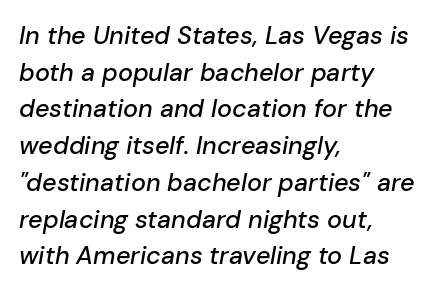
Quick note: underline off. Which margin do the lines hug? The left one — the right edge is uneven. Tall strokes in this sample are angled rather than plumb. The rows are spaced the way most documents space them. The letterforms sit shoulder to shoulder at normal distance.
